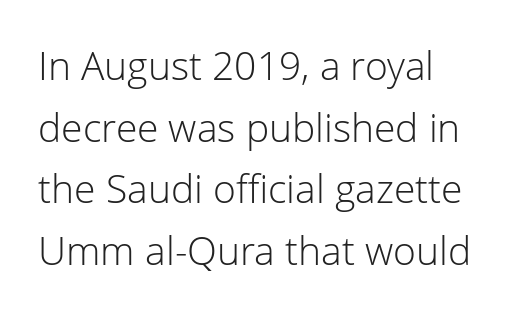
{"serif": "no", "italic": "no", "bold": "no", "weight": "light", "width": "normal", "stroke_contrast": "low", "x_height": "medium", "monospaced": "no", "underline": "no", "align": "left", "line_spacing": "normal", "line_spacing_ratio": 1.58, "letter_spacing": "normal", "letter_spacing_em": 0.0, "glyph_px": 39}
